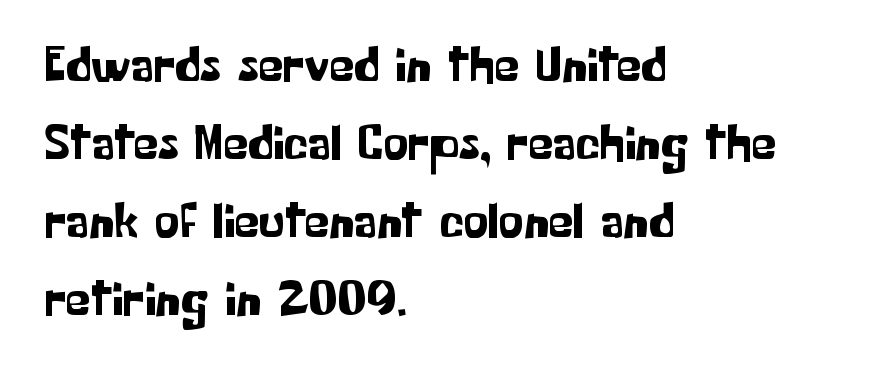
Notice how the passage keeps a crisp vertical edge on the left only. Classification — sans serif. Bare-footed words on every line. If you measured baseline to baseline, you'd find a middling distance. Varying glyph widths throughout — classic text-font behaviour. Tracking value appears to be zero — textbook default spacing.
